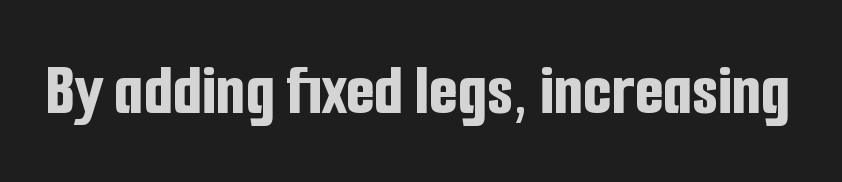
Q: Is the text bold? A: Yes.
Q: Is the text italic (slanted)? A: No, it is upright.
Q: Is the typeface a serif or a sans-serif typeface? A: Sans-serif.
Q: Is the text underlined? A: No.
Q: Is the spacing between letters normal or unusually wide? A: Normal.
Q: Width (condensed, normal, or wide)? A: Condensed.
Q: Stroke contrast? A: Low.
Q: x-height? A: Medium.
Q: Monospaced? A: No.
